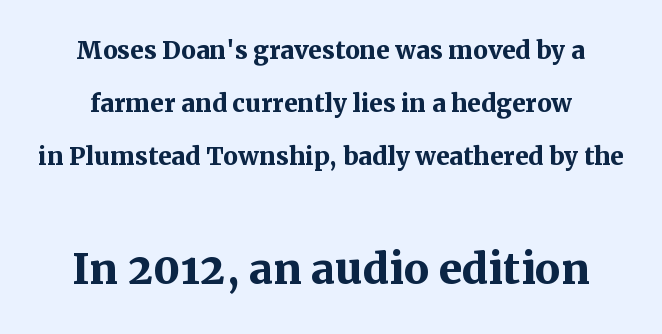
The image shows 57 px semibold serif type, upright; set centered, normal line spacing (1.6x), normal letter spacing, not underlined; the second (bottom) block is 1.73x larger; medium stroke contrast and a medium x-height.
